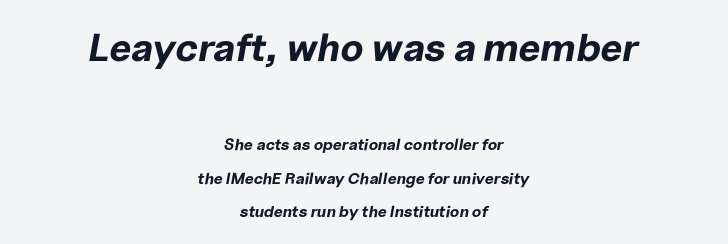
The type is set solid horizontally, with unmodified tracking. The space between consecutive lines is lavish. Compare the two chunks: the upper has the greater cap height. A typesetter would call this proportional, since set widths differ per character. The characters look thick and weighty, a clear bold. Clear beneath every line of the passage.
